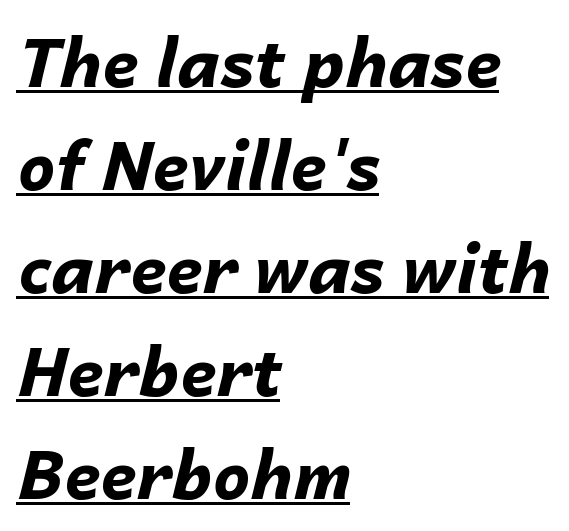
These characters rest on top of a visible drawn line. These lines carry a lot of weight — the face is fully bold. Every row of glyphs begins at an identical x-position on the left. Style check: oblique. The letterforms sit shoulder to shoulder at normal distance. Reading down the column, the eye jumps a familiar distance to each next line.
